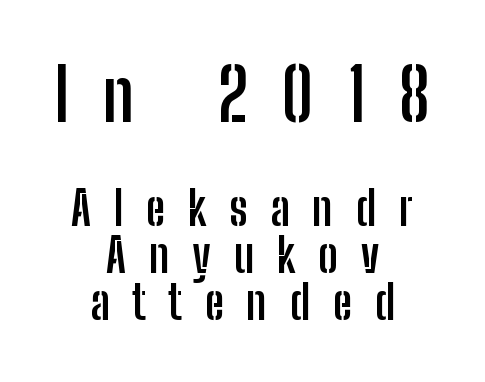
The font is running at its bold setting. You get the large type first, then a drop to smaller type. The type is letterspaced generously, with wide tracking. The axis of the letterforms is exactly vertical.
